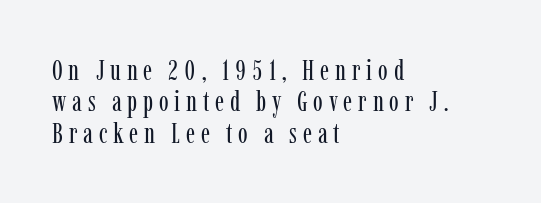
The image shows 29 px regular-weight, condensed serif type, upright; set left-aligned, tight line spacing (1.08x), unusually wide letter spacing (+0.2 em), not underlined; low stroke contrast and a medium x-height.
